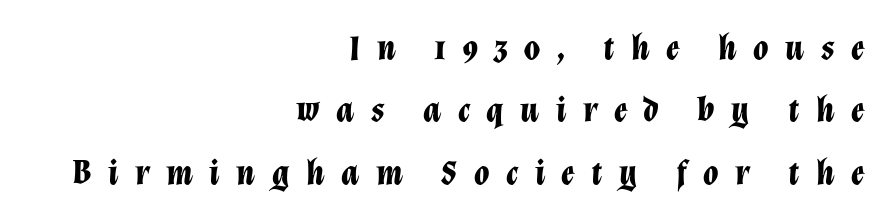
The image shows 35 px bold type, italic (leaning right); set right-aligned, line spacing 1.78x, unusually wide letter spacing (+0.47 em), not underlined; low stroke contrast and a medium x-height.
